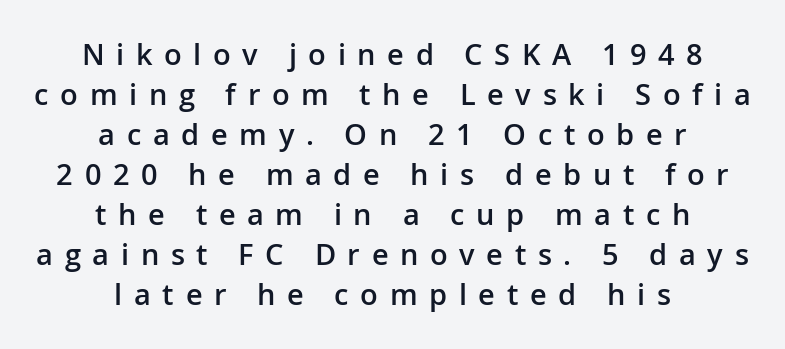
The image shows 29 px semibold sans-serif type, upright; set centered, normal line spacing (1.38x), unusually wide letter spacing (+0.4 em), not underlined; low stroke contrast and a medium x-height.
